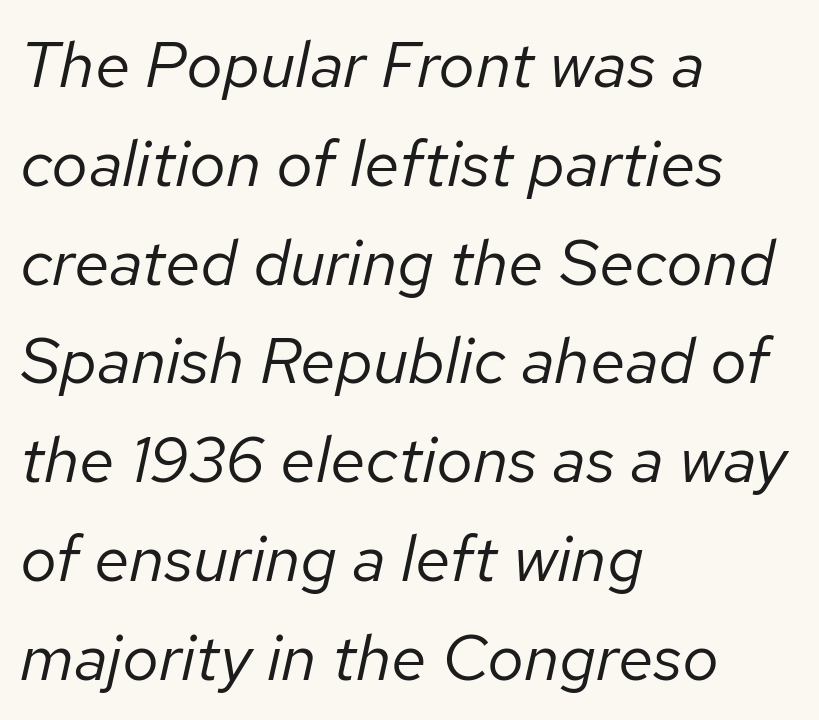
The image shows 65 px regular-weight type, italic (leaning right); set left-aligned, normal line spacing (1.52x), normal letter spacing, not underlined; low stroke contrast and a medium x-height.
